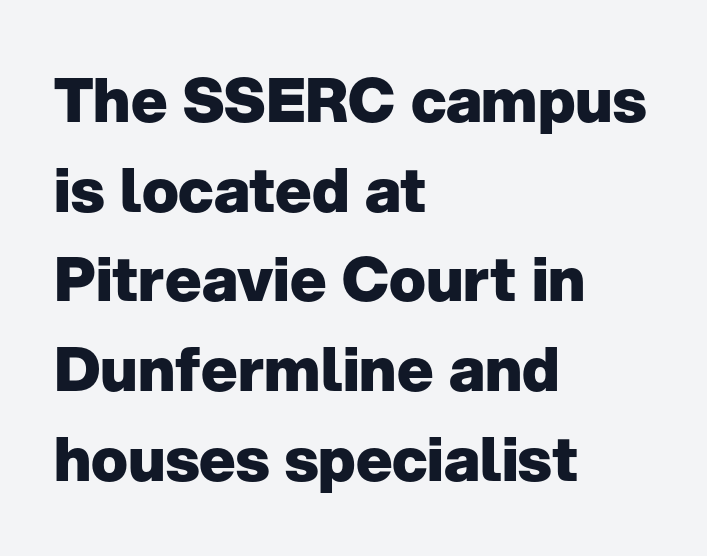
{"serif": "no", "italic": "no", "bold": "yes", "weight": "heavy", "width": "normal", "stroke_contrast": "low", "x_height": "medium", "monospaced": "no", "underline": "no", "align": "left", "line_spacing": "normal", "line_spacing_ratio": 1.47, "letter_spacing": "normal", "letter_spacing_em": 0.0, "glyph_px": 61}
